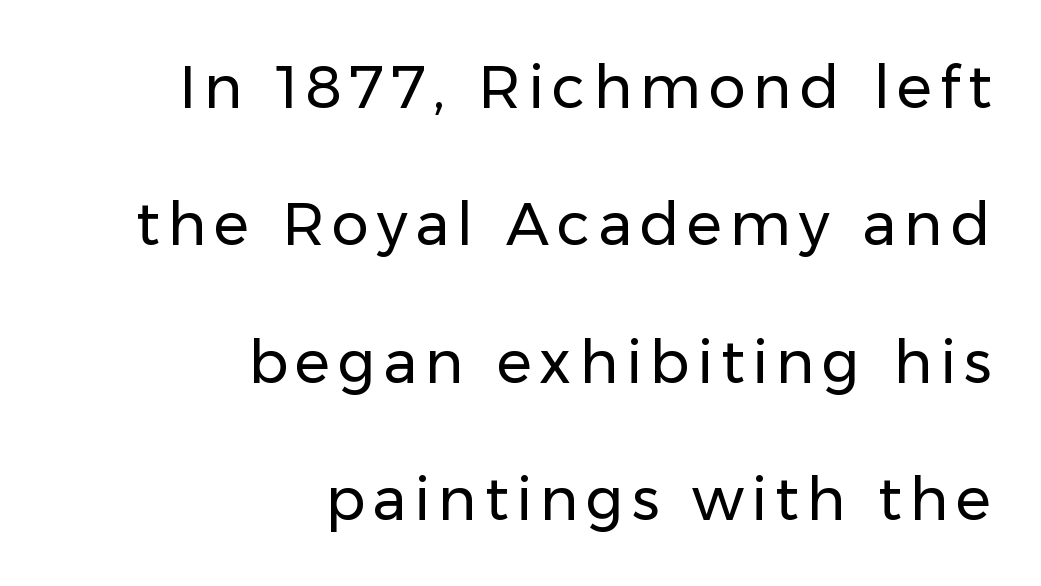
Q: Is the text bold? A: No.
Q: Is the text italic (slanted)? A: No, it is upright.
Q: Is the typeface a serif or a sans-serif typeface? A: Sans-serif.
Q: Is the text underlined? A: No.
Q: How is the paragraph aligned? A: Right-aligned.
Q: Is the spacing between lines tight, normal or loose? A: Loose.
Q: Width (condensed, normal, or wide)? A: Normal.
Q: Stroke contrast? A: Low.
Q: x-height? A: Medium.
Q: Monospaced? A: No.
